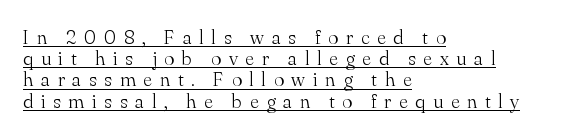
{"italic": "no", "bold": "no", "underline": "yes", "align": "left", "line_spacing": "tight", "line_spacing_ratio": 1.01, "letter_spacing": "wide", "letter_spacing_em": 0.37, "glyph_px": 21}
